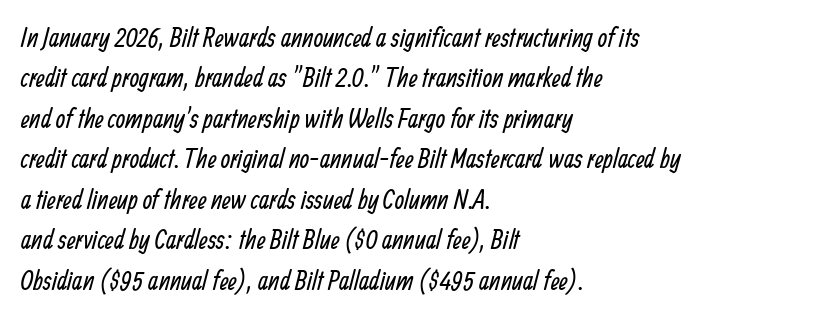
The weight tops out at a normal text grade. The setting favours the left margin, as ordinary paragraphs usually do. The passage shown is not underscored anywhere. Observe the ordinary spacing: letters are neighbours, not strangers.
